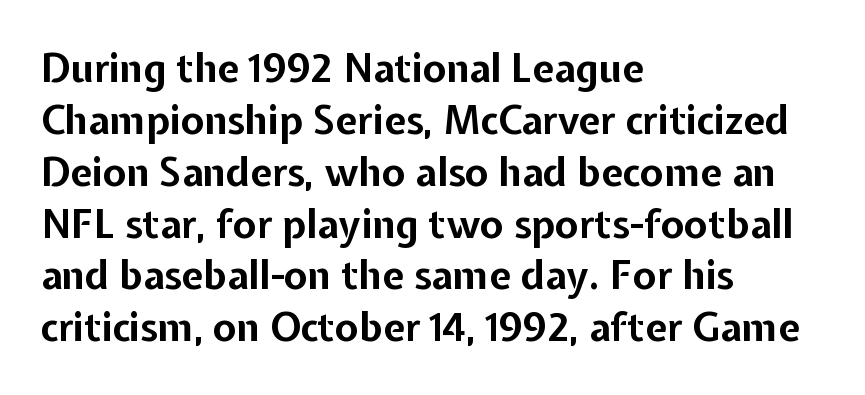
Q: Is the text bold? A: Yes.
Q: Is the text italic (slanted)? A: No, it is upright.
Q: Is the typeface a serif or a sans-serif typeface? A: Sans-serif.
Q: Is the text underlined? A: No.
Q: How is the paragraph aligned? A: Left-aligned.
Q: Is the spacing between letters normal or unusually wide? A: Normal.
Q: Is the spacing between lines tight, normal or loose? A: Normal.
Q: Width (condensed, normal, or wide)? A: Normal.
Q: Stroke contrast? A: Low.
Q: x-height? A: Medium.
Q: Monospaced? A: No.
